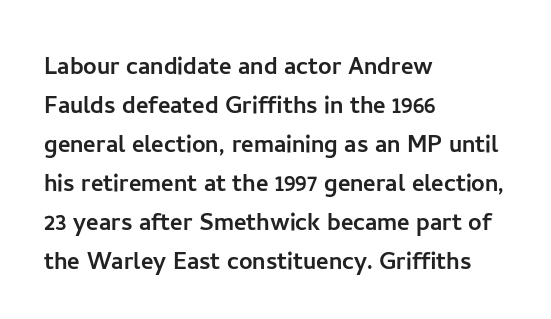
Q: Is the text italic (slanted)? A: No, it is upright.
Q: Is the typeface a serif or a sans-serif typeface? A: Sans-serif.
Q: Is the text underlined? A: No.
Q: How is the paragraph aligned? A: Left-aligned.
Q: Is the spacing between letters normal or unusually wide? A: Normal.
Q: Is the spacing between lines tight, normal or loose? A: Normal.
Q: Width (condensed, normal, or wide)? A: Normal.
Q: Stroke contrast? A: Low.
Q: x-height? A: Medium.
Q: Monospaced? A: No.
